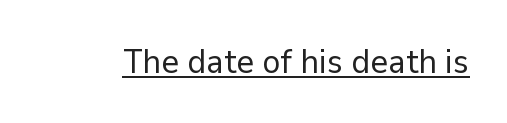
Q: Is the text bold? A: No.
Q: Is the text italic (slanted)? A: No, it is upright.
Q: Is the typeface a serif or a sans-serif typeface? A: Sans-serif.
Q: Is the text underlined? A: Yes.
Q: Is the spacing between letters normal or unusually wide? A: Normal.
Q: Width (condensed, normal, or wide)? A: Normal.
Q: Stroke contrast? A: Low.
Q: x-height? A: Medium.
Q: Monospaced? A: No.
